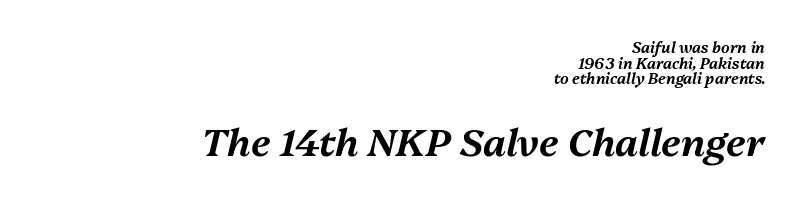
The image shows 38 px text type, italic (leaning right); set right-aligned, tight line spacing (1.04x), normal letter spacing, not underlined; the second (bottom) block is 2.53x larger; medium stroke contrast and a medium x-height.
